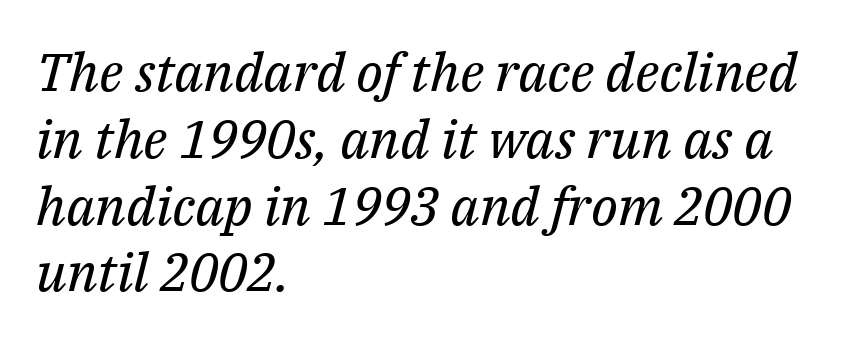
{"serif": "yes", "italic": "yes", "lean": "right", "slant_degrees": 14, "bold": "no", "weight": "regular", "width": "normal", "stroke_contrast": "medium", "x_height": "medium", "monospaced": "no", "underline": "no", "align": "left", "line_spacing": "normal", "line_spacing_ratio": 1.26, "letter_spacing": "normal", "letter_spacing_em": 0.0, "glyph_px": 53}
